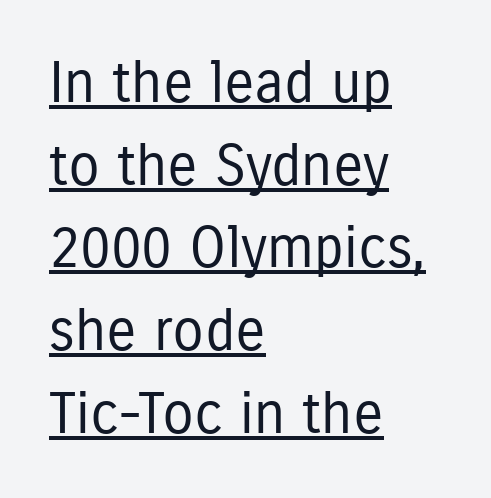
{"serif": "no", "italic": "no", "bold": "no", "weight": "regular", "width": "condensed", "stroke_contrast": "low", "x_height": "medium", "monospaced": "no", "underline": "yes", "align": "left", "line_spacing": "normal", "line_spacing_ratio": 1.45, "letter_spacing": "normal", "letter_spacing_em": 0.0, "glyph_px": 57}
